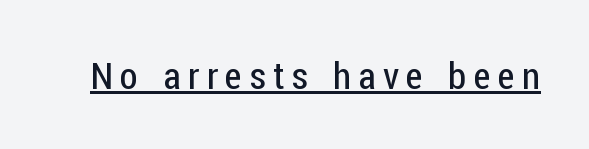
Q: Is the text bold? A: No.
Q: Is the text italic (slanted)? A: No, it is upright.
Q: Is the typeface a serif or a sans-serif typeface? A: Sans-serif.
Q: Is the text underlined? A: Yes.
Q: Is the spacing between letters normal or unusually wide? A: Unusually wide.
Q: Width (condensed, normal, or wide)? A: Condensed.
Q: Stroke contrast? A: Low.
Q: x-height? A: Medium.
Q: Monospaced? A: No.
